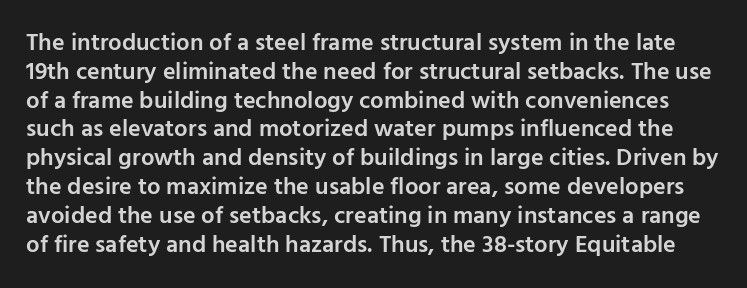
The image shows 24 px text type, upright; set line spacing 1.2x, normal letter spacing, not underlined.
